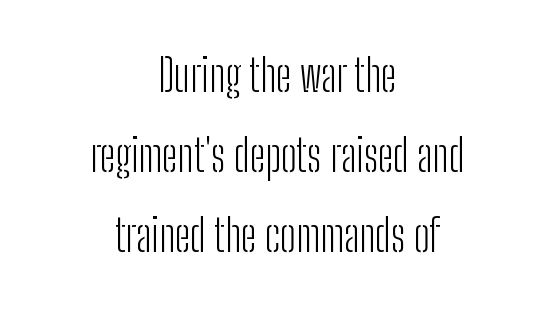
Q: Is the text bold? A: No.
Q: Is the text italic (slanted)? A: No, it is upright.
Q: Is the typeface a serif or a sans-serif typeface? A: Sans-serif.
Q: Is the text underlined? A: No.
Q: How is the paragraph aligned? A: Centered.
Q: Is the spacing between letters normal or unusually wide? A: Normal.
Q: Width (condensed, normal, or wide)? A: Condensed.
Q: Stroke contrast? A: Low.
Q: x-height? A: Medium.
Q: Monospaced? A: No.
